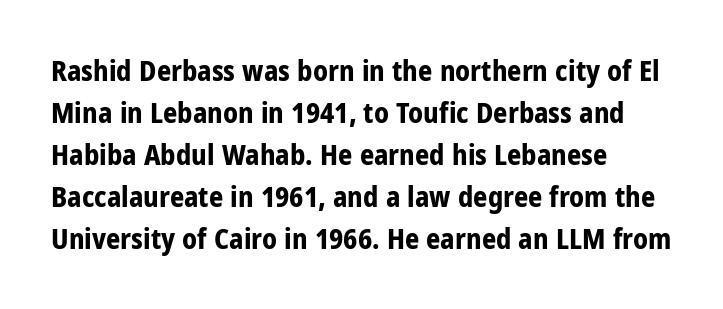
Q: Is the text bold? A: Yes.
Q: Is the text italic (slanted)? A: No, it is upright.
Q: Is the typeface a serif or a sans-serif typeface? A: Sans-serif.
Q: Is the text underlined? A: No.
Q: How is the paragraph aligned? A: Left-aligned.
Q: Is the spacing between letters normal or unusually wide? A: Normal.
Q: Is the spacing between lines tight, normal or loose? A: Normal.
Q: Width (condensed, normal, or wide)? A: Condensed.
Q: Stroke contrast? A: Low.
Q: x-height? A: Medium.
Q: Monospaced? A: No.
